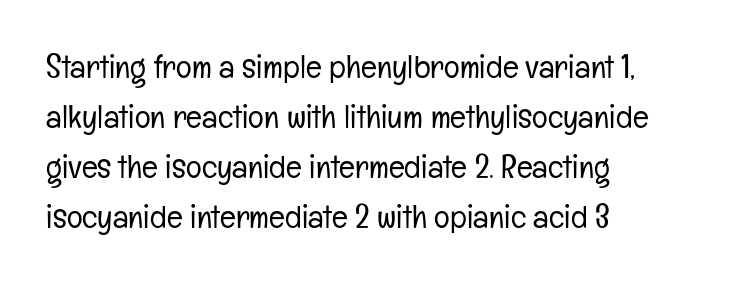
Q: Is the text bold? A: No.
Q: Is the text italic (slanted)? A: No, it is upright.
Q: Is the typeface a serif or a sans-serif typeface? A: Sans-serif.
Q: Is the text underlined? A: No.
Q: How is the paragraph aligned? A: Left-aligned.
Q: Is the spacing between letters normal or unusually wide? A: Normal.
Q: Is the spacing between lines tight, normal or loose? A: Normal.
Q: Width (condensed, normal, or wide)? A: Condensed.
Q: Stroke contrast? A: Low.
Q: x-height? A: Medium.
Q: Monospaced? A: No.
